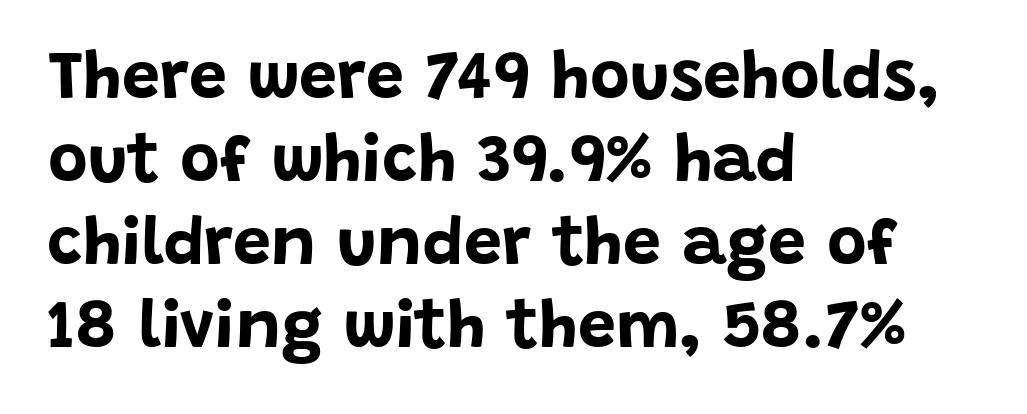
Q: Is the text bold? A: Yes.
Q: Is the text italic (slanted)? A: No, it is upright.
Q: Is the typeface a serif or a sans-serif typeface? A: Sans-serif.
Q: Is the text underlined? A: No.
Q: How is the paragraph aligned? A: Left-aligned.
Q: Is the spacing between letters normal or unusually wide? A: Normal.
Q: Width (condensed, normal, or wide)? A: Normal.
Q: Stroke contrast? A: Low.
Q: x-height? A: Large.
Q: Monospaced? A: No.
